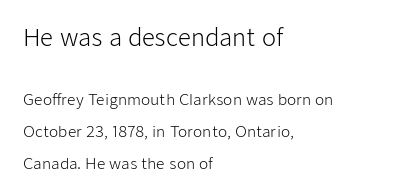
The face looks like a standard text weight, possibly lighter. Baseline-to-baseline distance is far greater than the letter height. Upright lettering throughout. Size contrast runs from large at the top to small at the bottom. The rendering keeps characters at their native spacing.
